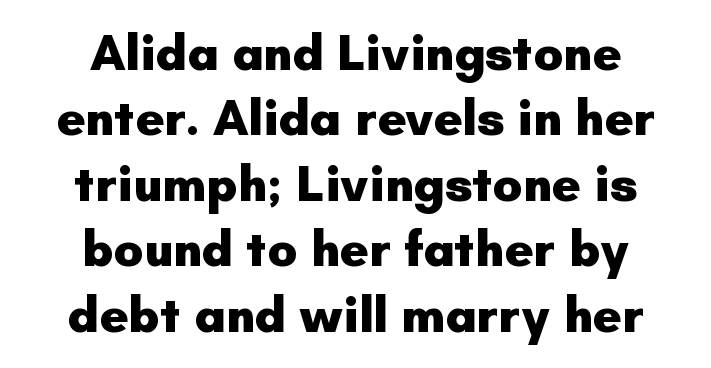
Q: Is the text bold? A: Yes.
Q: Is the text italic (slanted)? A: No, it is upright.
Q: Is the typeface a serif or a sans-serif typeface? A: Sans-serif.
Q: Is the text underlined? A: No.
Q: How is the paragraph aligned? A: Centered.
Q: Is the spacing between letters normal or unusually wide? A: Normal.
Q: Is the spacing between lines tight, normal or loose? A: Normal.
Q: Width (condensed, normal, or wide)? A: Normal.
Q: Stroke contrast? A: Low.
Q: x-height? A: Small.
Q: Monospaced? A: No.
